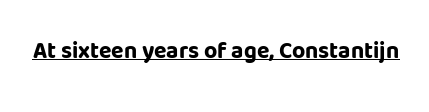
Heavy, bold letterforms. A rule runs beneath these lines of type. The type is set solid horizontally, with unmodified tracking. The lettering stays uniformly vertical, giving the passage a roman look.
